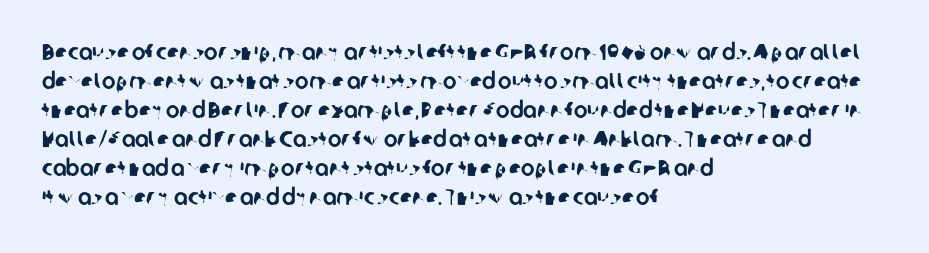
Glyph-to-glyph distance matches everyday printed text. Short and long lines alike share a common starting point at left. Check the space under the baseline: it is left empty. These lines sit exactly where default settings would place them.
